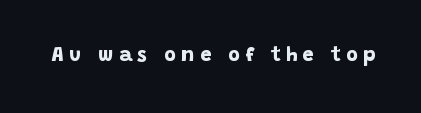
Q: Is the text bold? A: Yes.
Q: Is the text underlined? A: No.
Q: Is the spacing between letters normal or unusually wide? A: Unusually wide.
